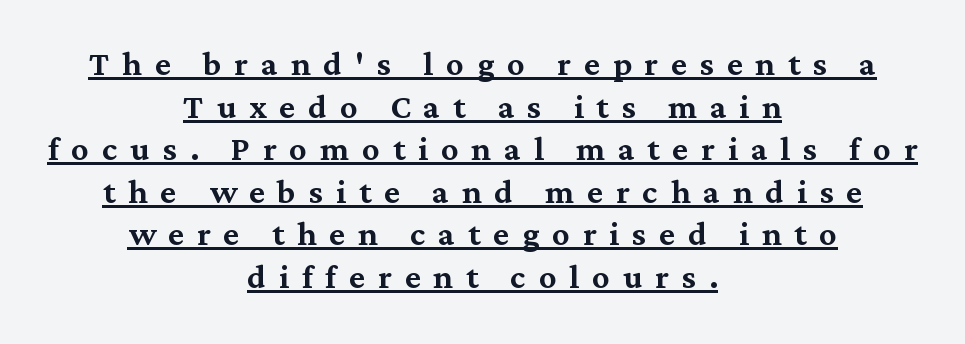
The image shows 43 px serif type, upright; set centered, tight line spacing (0.99x), unusually wide letter spacing (+0.3 em), underlined; medium stroke contrast and a medium x-height.
